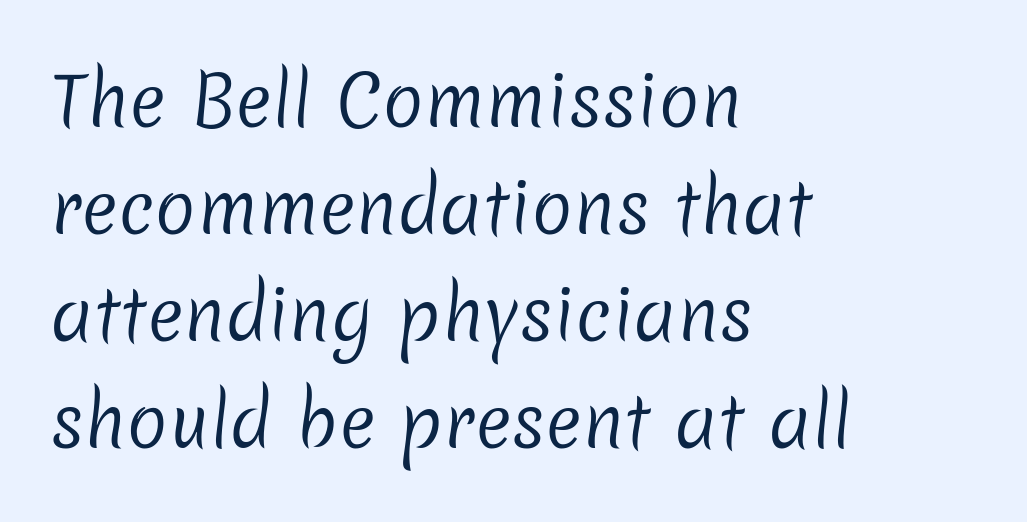
The text was rendered using a sans face with plain stroke endings. Looks like regular typesetting: each glyph gets only the width it needs. Unmarked baselines from the first word to the last. Whoever set this chose a conventional vertical rhythm. The rendering anchors every line to the left-hand side.
